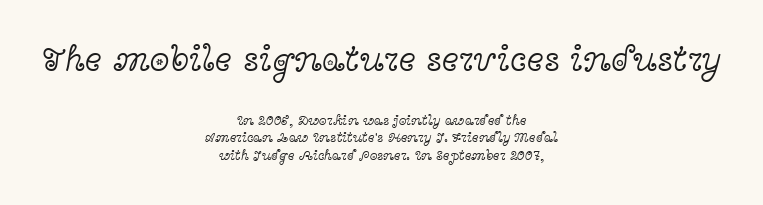
{"serif": "yes", "bold": "no", "weight": "light", "width": "wide", "x_height": "medium", "monospaced": "no", "underline": "no", "align": "center", "line_spacing_ratio": 1.23, "letter_spacing": "normal", "letter_spacing_em": 0.0, "larger_block": "first", "size_ratio": 2.57, "glyph_px": 36}
